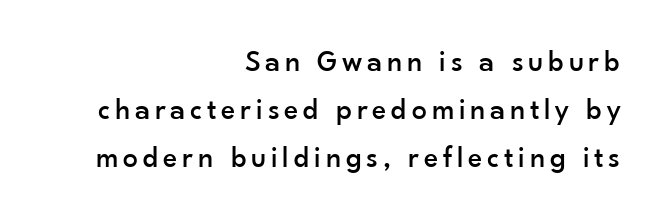
The image shows 30 px sans-serif type, upright; set right-aligned, normal line spacing (1.6x), not underlined; low stroke contrast and a small x-height.
